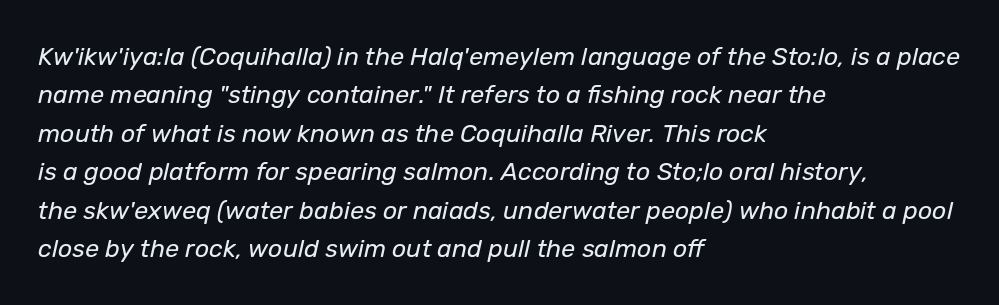
Q: Is the text bold? A: No.
Q: Is the text italic (slanted)? A: Yes, it leans right by about 12 degrees.
Q: Is the text underlined? A: No.
Q: How is the paragraph aligned? A: Left-aligned.
Q: Is the spacing between letters normal or unusually wide? A: Normal.
Q: Is the spacing between lines tight, normal or loose? A: Normal.
